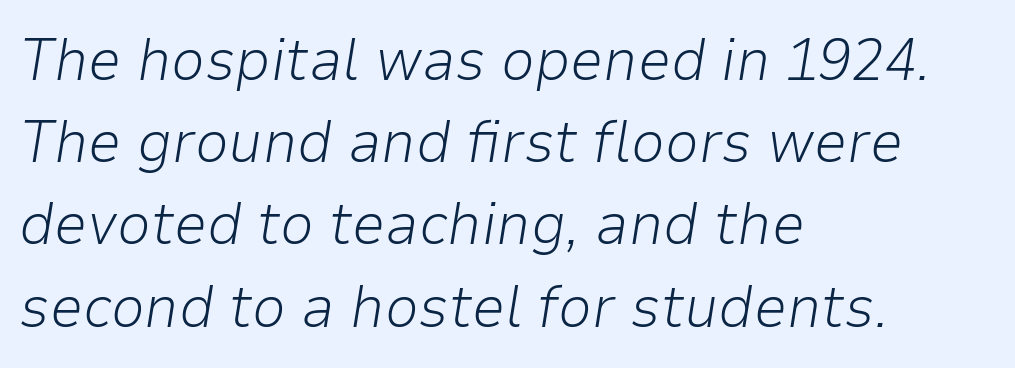
The image shows 60 px light type, italic (leaning right); set left-aligned, normal line spacing (1.37x), normal letter spacing, not underlined; low stroke contrast and a medium x-height.
